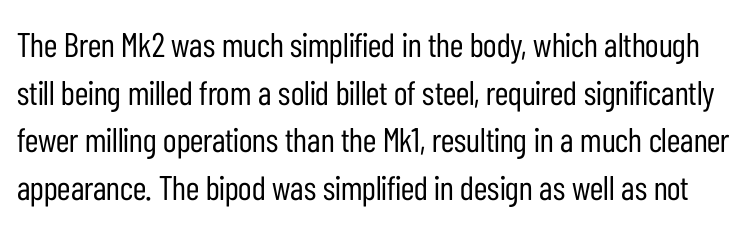
Q: Is the text bold? A: No.
Q: Is the text italic (slanted)? A: No, it is upright.
Q: Is the typeface a serif or a sans-serif typeface? A: Sans-serif.
Q: Is the text underlined? A: No.
Q: Is the spacing between letters normal or unusually wide? A: Normal.
Q: Is the spacing between lines tight, normal or loose? A: Normal.
Q: Width (condensed, normal, or wide)? A: Condensed.
Q: Stroke contrast? A: Low.
Q: x-height? A: Medium.
Q: Monospaced? A: No.
